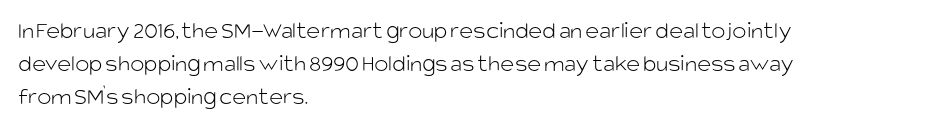
Q: Is the text bold? A: No.
Q: Is the text italic (slanted)? A: No, it is upright.
Q: Is the text underlined? A: No.
Q: How is the paragraph aligned? A: Left-aligned.
Q: Is the spacing between letters normal or unusually wide? A: Normal.
Q: Is the spacing between lines tight, normal or loose? A: Normal.
